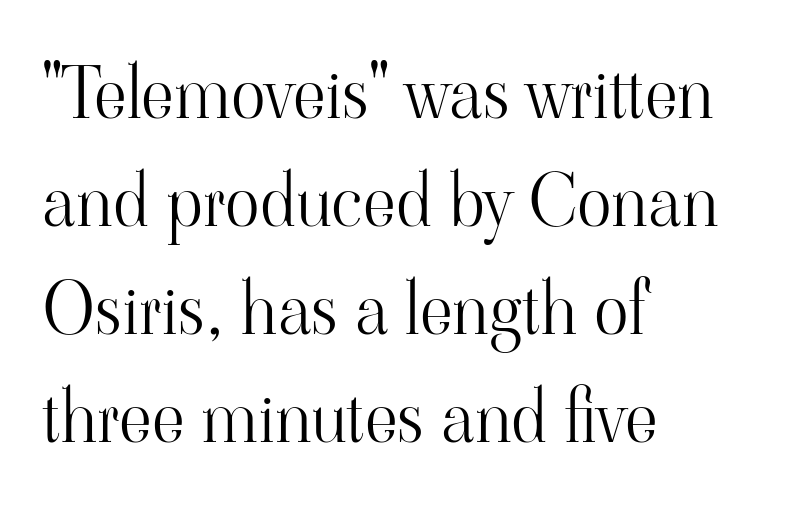
{"serif": "yes", "italic": "no", "bold": "no", "weight": "light", "width": "normal", "stroke_contrast": "high", "x_height": "small", "monospaced": "no", "underline": "no", "align": "left", "line_spacing": "normal", "line_spacing_ratio": 1.5, "letter_spacing": "normal", "letter_spacing_em": 0.0, "glyph_px": 72}
